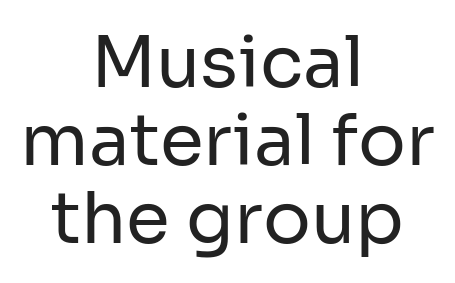
The image shows 71 px regular-weight sans-serif type, upright; set centered, tight line spacing (1.1x), normal letter spacing, not underlined; low stroke contrast and a medium x-height.
